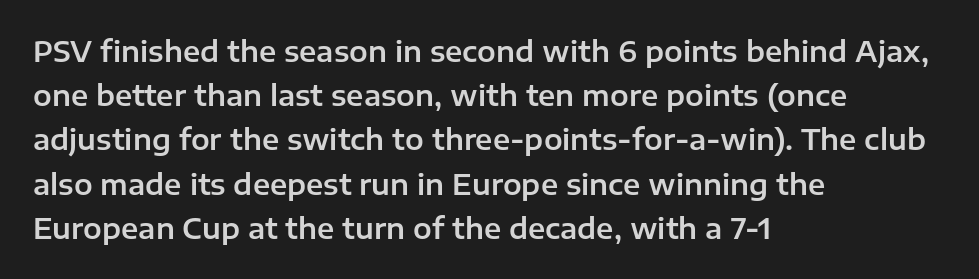
{"serif": "no", "italic": "no", "width": "normal", "stroke_contrast": "low", "x_height": "medium", "monospaced": "no", "underline": "no", "align": "left", "line_spacing": "normal", "line_spacing_ratio": 1.58, "letter_spacing": "normal", "letter_spacing_em": 0.0, "glyph_px": 28}
